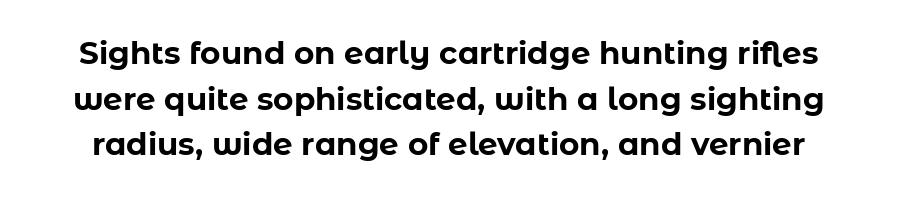
Check under the words: just untouched page. Spacing verdict: proportional, widths tailored to each character. Typographic density is high because the face is bold. Font category for this specimen: sans-serif. The designer left line spacing at the default.
